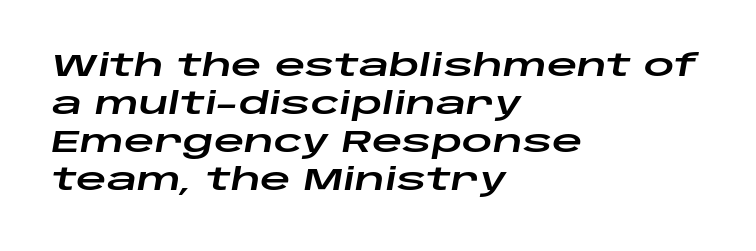
The image shows 30 px wide type, italic (leaning right); set left-aligned, normal line spacing (1.27x), normal letter spacing, not underlined; low stroke contrast and a large x-height.
